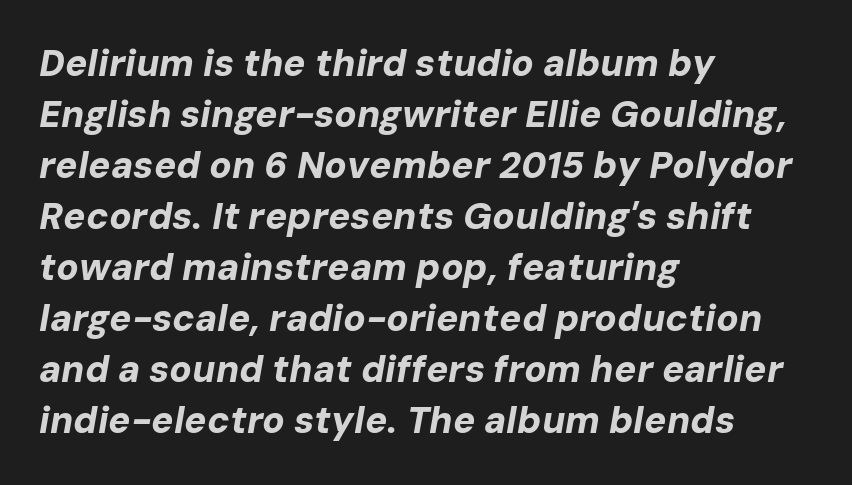
{"italic": "yes", "lean": "right", "slant_degrees": 10, "bold": "yes", "weight": "bold", "width": "normal", "stroke_contrast": "low", "x_height": "medium", "monospaced": "no", "underline": "no", "align": "left", "line_spacing": "normal", "line_spacing_ratio": 1.38, "letter_spacing": "normal", "letter_spacing_em": 0.0, "glyph_px": 37}
